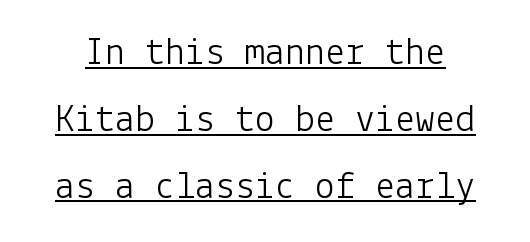
Ascenders rise straight up at ninety degrees. Quick note: underline on. Baseline-to-baseline distance is the conventional proportion of letter height. How are the letters spaced? Ordinarily, with no added tracking. Weight: not bold — regular or lighter.
